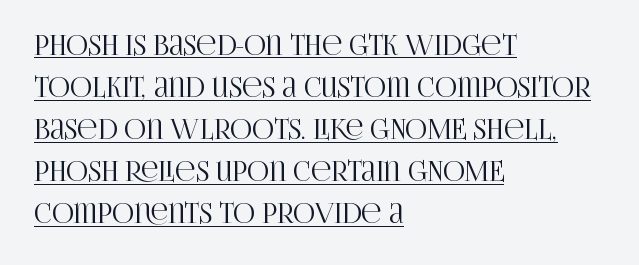
The glyphs are accompanied by a horizontal stroke just below them. Is the letter spacing exaggerated? No — it looks like the ordinary default. Line beginnings align vertically; line endings do not. Rows of type keep a routine distance in the vertical direction. Ascenders rise straight up at ninety degrees.
